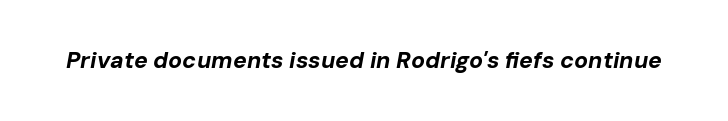
Looking at the ascenders, they clearly lean. Caption: standard tracking, unaltered. Pretty heavy lettering here — definitely bold. The baseline area is clear.
